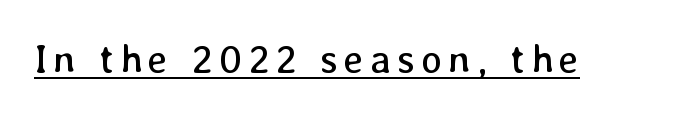
Q: Is the text bold? A: No.
Q: Is the text italic (slanted)? A: No, it is upright.
Q: Is the text underlined? A: Yes.
Q: Width (condensed, normal, or wide)? A: Normal.
Q: Stroke contrast? A: Low.
Q: x-height? A: Medium.
Q: Monospaced? A: No.
